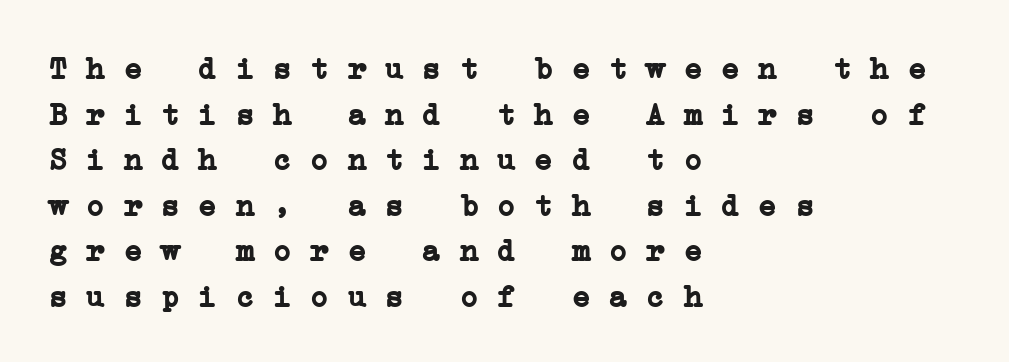
Q: Is the text bold? A: Yes.
Q: Is the typeface a serif or a sans-serif typeface? A: Serif.
Q: Is the text underlined? A: No.
Q: How is the paragraph aligned? A: Left-aligned.
Q: Is the spacing between letters normal or unusually wide? A: Normal.
Q: Is the spacing between lines tight, normal or loose? A: Normal.
Q: Width (condensed, normal, or wide)? A: Wide.
Q: Stroke contrast? A: Low.
Q: x-height? A: Medium.
Q: Monospaced? A: Yes.
